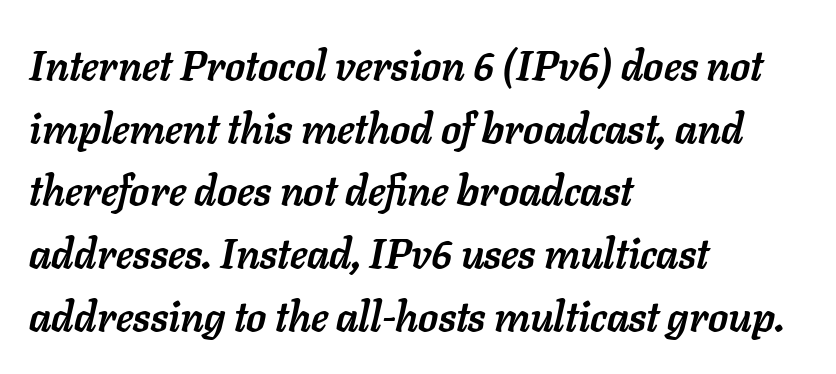
Bare-footed words on every line. These lines are rendered in a variable-pitch font. Vertically, the passage feels balanced, rows spaced as you'd expect. Does the copy run flush right? No — it runs flush left.
